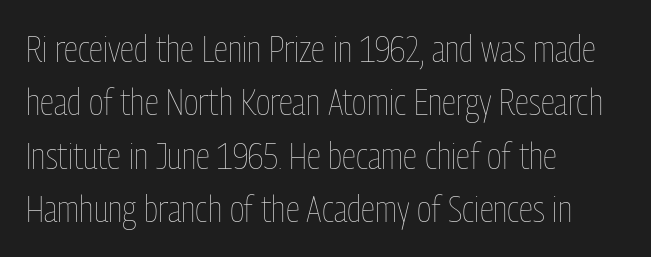
The passage is arranged the way most books set body copy — flush left. Beneath every word, the page is bare. Posture: straight, roman, zero tilt. This sample has the flowing, uneven cadence of proportional lettering. The lines sit at an ordinary, default distance from one another. These glyphs show unthickened strokes, regular width or finer.
